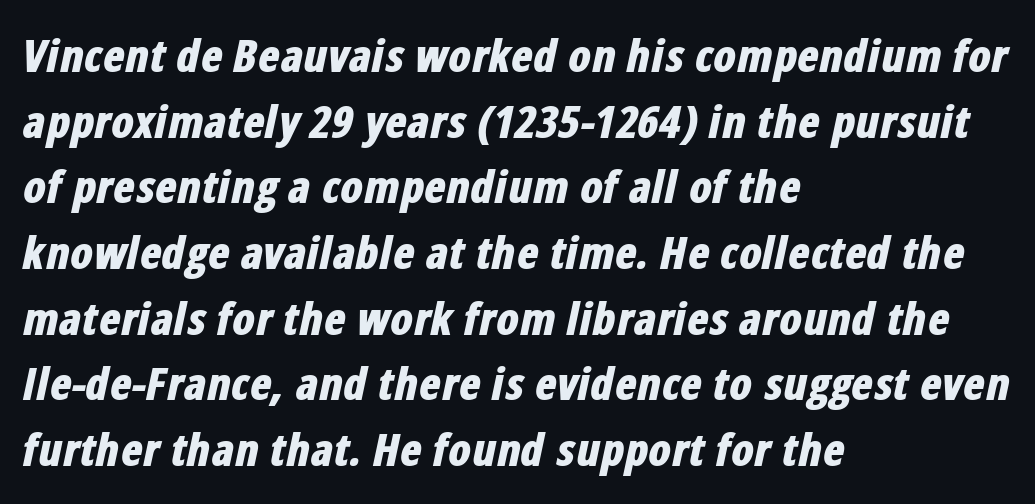
Q: Is the text bold? A: Yes.
Q: Is the text italic (slanted)? A: Yes, it leans right by about 12 degrees.
Q: Is the text underlined? A: No.
Q: How is the paragraph aligned? A: Left-aligned.
Q: Is the spacing between letters normal or unusually wide? A: Normal.
Q: Is the spacing between lines tight, normal or loose? A: Normal.
Q: Width (condensed, normal, or wide)? A: Condensed.
Q: Stroke contrast? A: Low.
Q: x-height? A: Medium.
Q: Monospaced? A: No.
